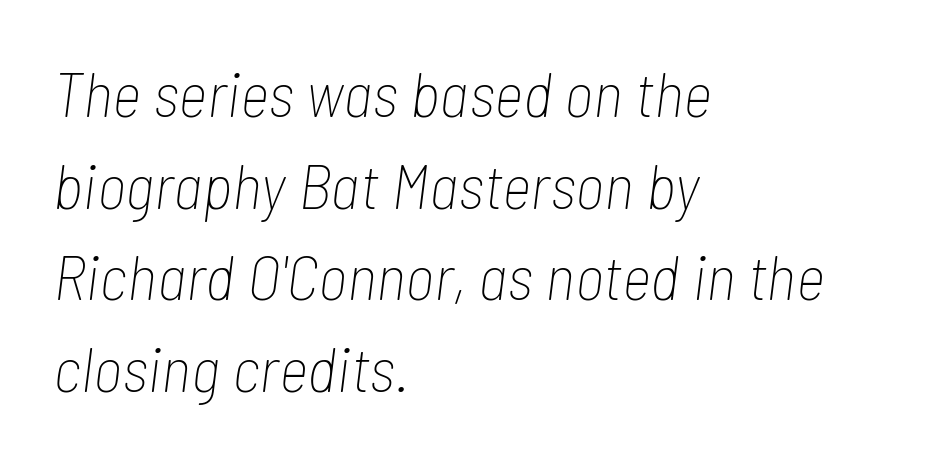
The rendering uses natural spacing where letterforms have individual widths. Each line starts at the same left margin while the right side varies. Nothing unusual about the tracking: characters are spaced as the font intends. Descenders hang freely into open space. Is the stroke heavy? The answer is a plain regular-or-lighter. Each new line begins a customary step beneath the previous one.
